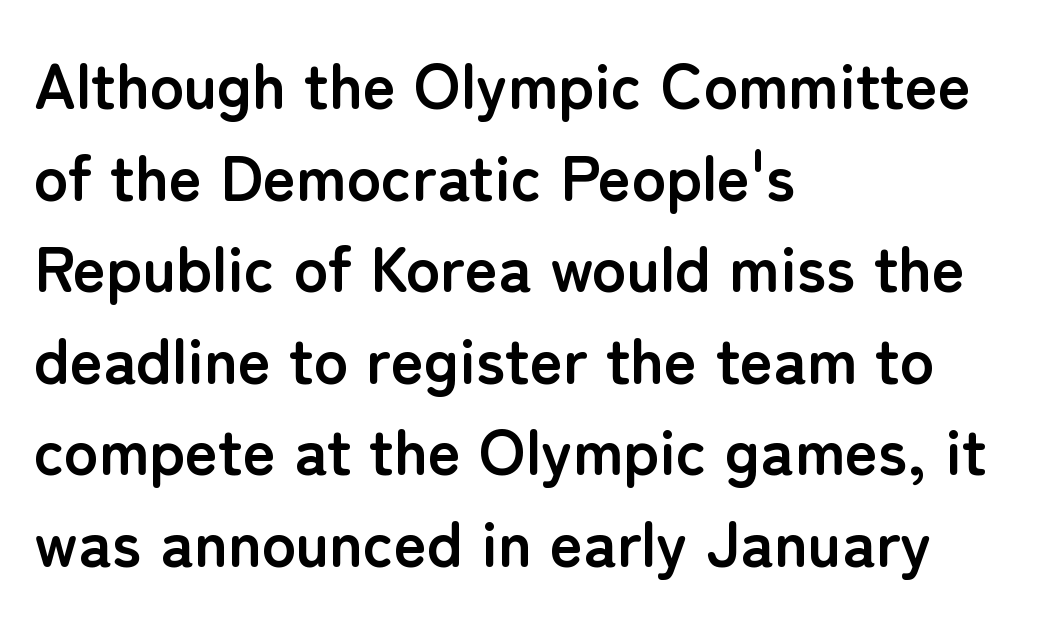
Q: Is the text bold? A: Yes.
Q: Is the text italic (slanted)? A: No, it is upright.
Q: Is the typeface a serif or a sans-serif typeface? A: Sans-serif.
Q: Is the text underlined? A: No.
Q: How is the paragraph aligned? A: Left-aligned.
Q: Is the spacing between letters normal or unusually wide? A: Normal.
Q: Is the spacing between lines tight, normal or loose? A: Normal.
Q: Width (condensed, normal, or wide)? A: Normal.
Q: Stroke contrast? A: Low.
Q: x-height? A: Medium.
Q: Monospaced? A: No.
